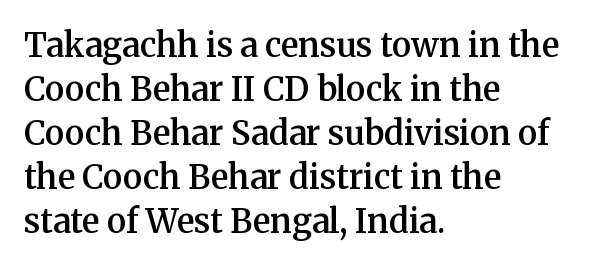
The image shows 33 px semibold serif type, upright; set left-aligned, normal line spacing (1.33x), normal letter spacing, not underlined; medium stroke contrast and a medium x-height.
